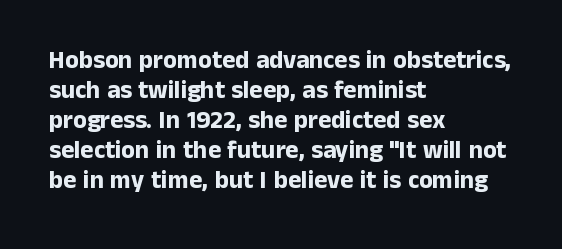
{"italic": "no", "bold": "yes", "underline": "no", "align": "left", "line_spacing_ratio": 1.2, "letter_spacing": "normal", "letter_spacing_em": 0.0, "glyph_px": 25}
